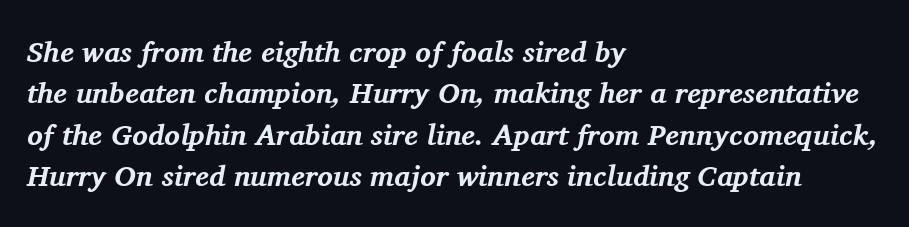
The image shows 29 px bold serif type, italic (leaning right); set left-aligned, normal line spacing (1.43x), normal letter spacing, not underlined; medium stroke contrast and a medium x-height.
